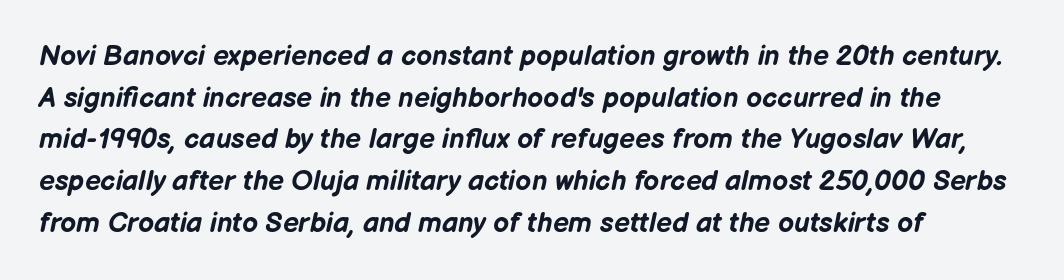
Q: Is the text bold? A: Yes.
Q: Is the text italic (slanted)? A: Yes, it leans right by about 12 degrees.
Q: Is the text underlined? A: No.
Q: How is the paragraph aligned? A: Left-aligned.
Q: Is the spacing between letters normal or unusually wide? A: Normal.
Q: Is the spacing between lines tight, normal or loose? A: Normal.
Q: Width (condensed, normal, or wide)? A: Normal.
Q: Stroke contrast? A: Low.
Q: x-height? A: Medium.
Q: Monospaced? A: No.
